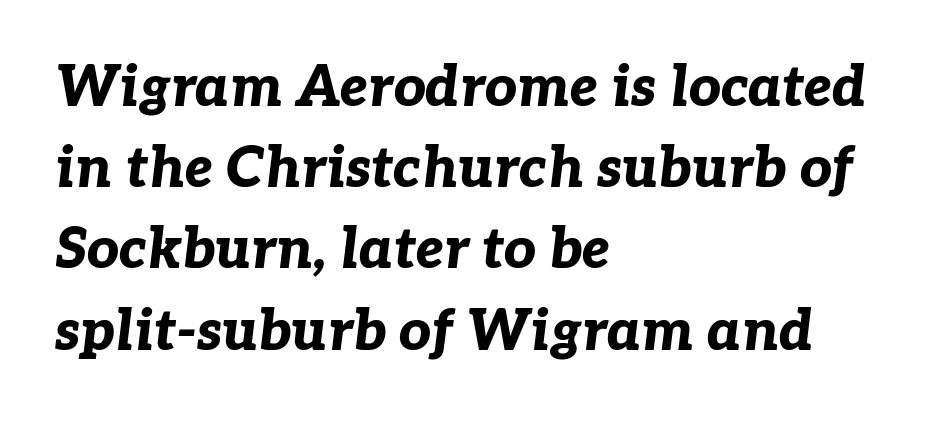
Beneath every word, the page is bare. Typesetter's note: full bold, strokes at maximum text heaviness. The specimen reads as italic at a glance. What stands out about the letter spacing? Nothing — it is the standard amount. Notice how the passage keeps a crisp vertical edge on the left only. These lines are rendered in a variable-pitch font.
